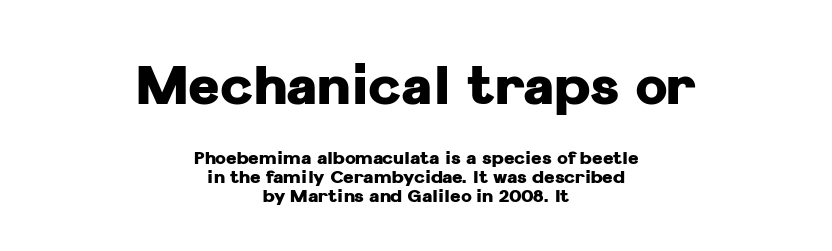
Q: Is the text bold? A: Yes.
Q: Is the text italic (slanted)? A: No, it is upright.
Q: Is the typeface a serif or a sans-serif typeface? A: Sans-serif.
Q: Is the text underlined? A: No.
Q: How is the paragraph aligned? A: Centered.
Q: Is the spacing between letters normal or unusually wide? A: Normal.
Q: Is the spacing between lines tight, normal or loose? A: Tight.
Q: Which block of text is set in a larger size, the first (top) or the second (bottom)? A: The first (top) one.
Q: Width (condensed, normal, or wide)? A: Normal.
Q: Stroke contrast? A: Low.
Q: x-height? A: Medium.
Q: Monospaced? A: No.
